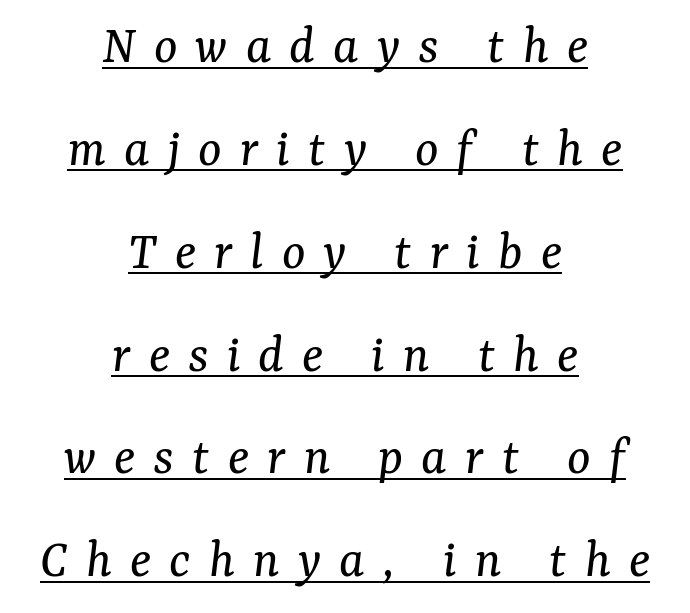
{"serif": "yes", "italic": "yes", "lean": "right", "slant_degrees": 7, "bold": "no", "weight": "regular", "width": "normal", "stroke_contrast": "medium", "x_height": "medium", "monospaced": "no", "underline": "yes", "align": "center", "line_spacing_ratio": 1.87, "letter_spacing": "wide", "letter_spacing_em": 0.33, "glyph_px": 55}
